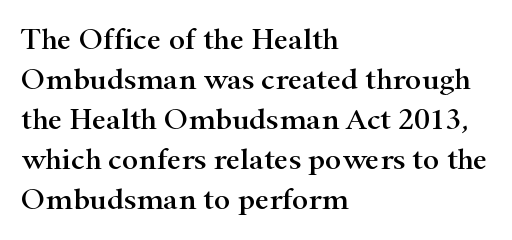
Q: Is the text italic (slanted)? A: No, it is upright.
Q: Is the typeface a serif or a sans-serif typeface? A: Serif.
Q: Is the text underlined? A: No.
Q: How is the paragraph aligned? A: Left-aligned.
Q: Is the spacing between letters normal or unusually wide? A: Normal.
Q: Is the spacing between lines tight, normal or loose? A: Normal.
Q: Width (condensed, normal, or wide)? A: Wide.
Q: Stroke contrast? A: High.
Q: x-height? A: Small.
Q: Monospaced? A: No.
